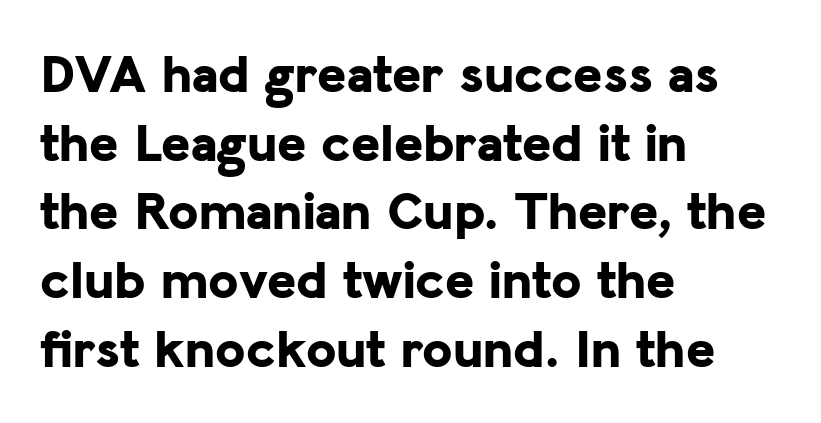
Q: Is the text bold? A: Yes.
Q: Is the text italic (slanted)? A: No, it is upright.
Q: Is the typeface a serif or a sans-serif typeface? A: Sans-serif.
Q: Is the text underlined? A: No.
Q: How is the paragraph aligned? A: Left-aligned.
Q: Is the spacing between letters normal or unusually wide? A: Normal.
Q: Is the spacing between lines tight, normal or loose? A: Normal.
Q: Width (condensed, normal, or wide)? A: Normal.
Q: Stroke contrast? A: Low.
Q: x-height? A: Medium.
Q: Monospaced? A: No.
